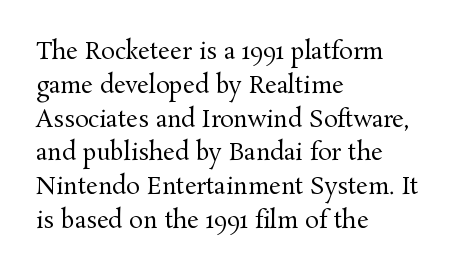
The image shows 23 px text type, upright; set left-aligned, normal line spacing (1.47x), normal letter spacing, not underlined.
